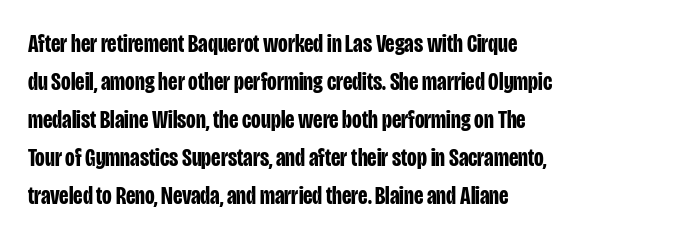
{"italic": "no", "bold": "yes", "underline": "no", "align": "left", "line_spacing": "normal", "line_spacing_ratio": 1.52, "letter_spacing": "normal", "letter_spacing_em": 0.0, "glyph_px": 25}
